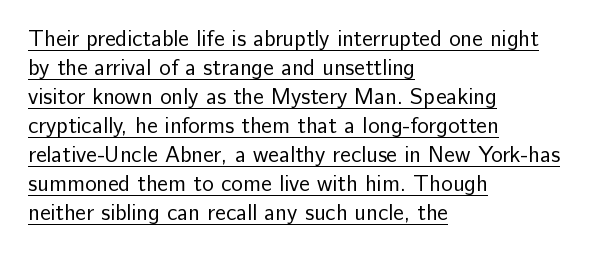
Line beginnings align vertically; line endings do not. Notice how the stems are strictly vertical — no italics here. A baseline rule has been typeset under these characters. This sample uses plain, unmodified letter spacing. The face looks like a standard text weight, possibly lighter. The designer left line spacing at the default.
